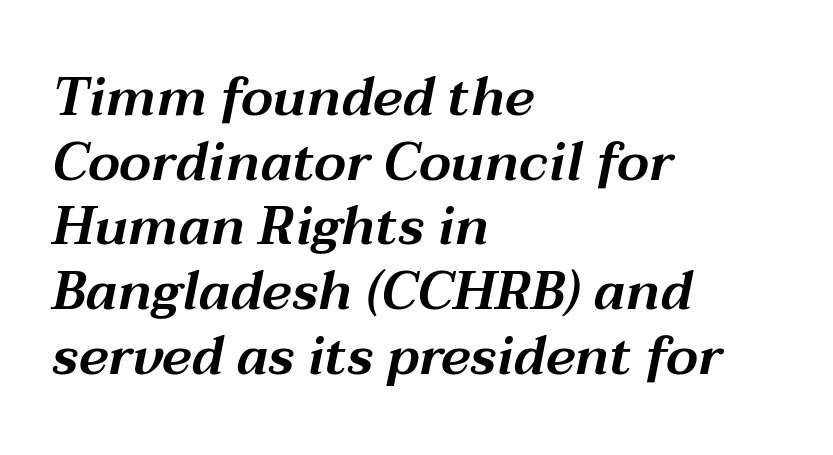
Q: Is the text italic (slanted)? A: Yes, it leans right by about 12 degrees.
Q: Is the text underlined? A: No.
Q: How is the paragraph aligned? A: Left-aligned.
Q: Is the spacing between letters normal or unusually wide? A: Normal.
Q: Width (condensed, normal, or wide)? A: Wide.
Q: Stroke contrast? A: Medium.
Q: x-height? A: Medium.
Q: Monospaced? A: No.
